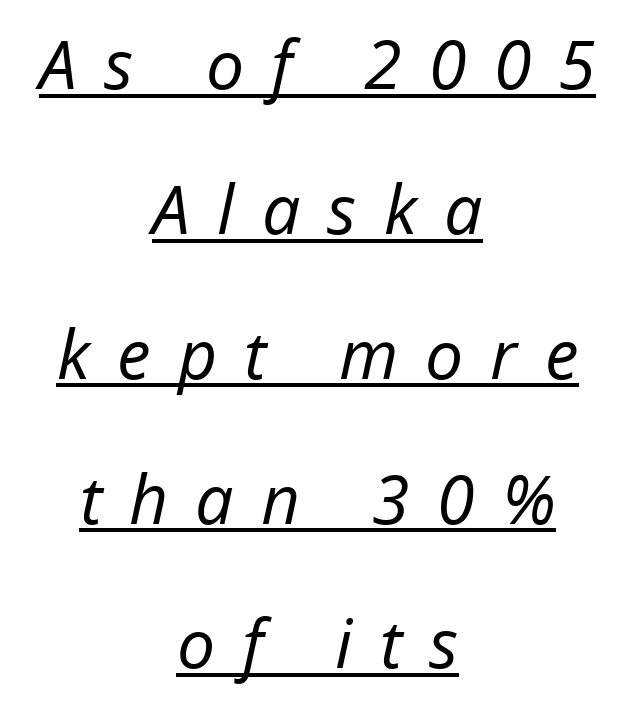
Q: Is the text bold? A: No.
Q: Is the text italic (slanted)? A: Yes, it leans right by about 12 degrees.
Q: Is the text underlined? A: Yes.
Q: How is the paragraph aligned? A: Centered.
Q: Is the spacing between letters normal or unusually wide? A: Unusually wide.
Q: Is the spacing between lines tight, normal or loose? A: Loose.
Q: Width (condensed, normal, or wide)? A: Normal.
Q: Stroke contrast? A: Low.
Q: x-height? A: Medium.
Q: Monospaced? A: No.
